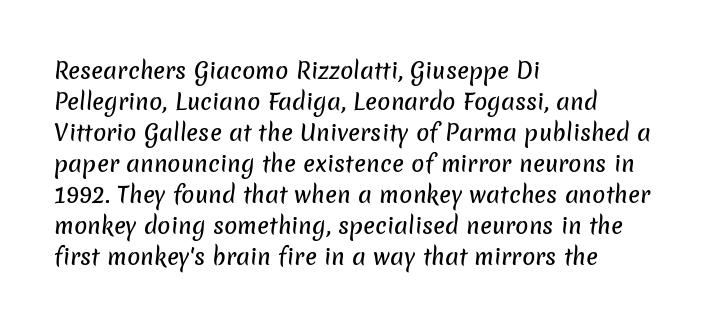
Q: Is the text underlined? A: No.
Q: How is the paragraph aligned? A: Left-aligned.
Q: Is the spacing between letters normal or unusually wide? A: Normal.
Q: Is the spacing between lines tight, normal or loose? A: Normal.
